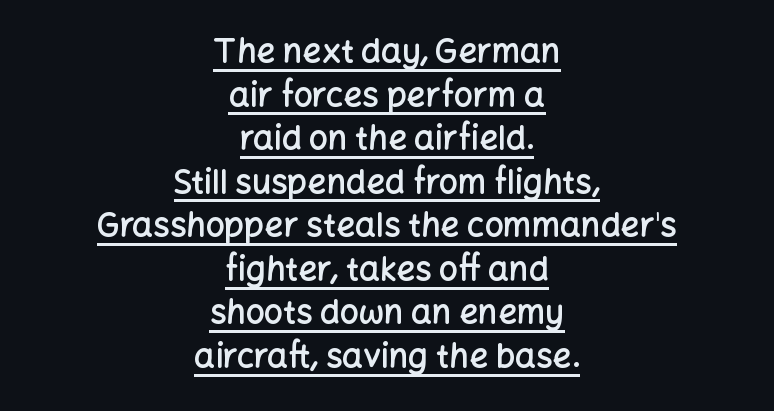
{"serif": "no", "italic": "no", "bold": "semi", "weight": "semibold", "width": "normal", "stroke_contrast": "low", "x_height": "medium", "monospaced": "no", "underline": "yes", "align": "center", "line_spacing": "normal", "line_spacing_ratio": 1.32, "letter_spacing": "normal", "letter_spacing_em": 0.0, "glyph_px": 33}
